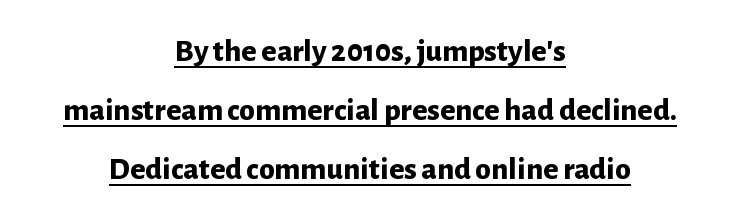
The image shows 32 px bold sans-serif type, upright; set centered, line spacing 1.84x, normal letter spacing, underlined; low stroke contrast and a medium x-height.
